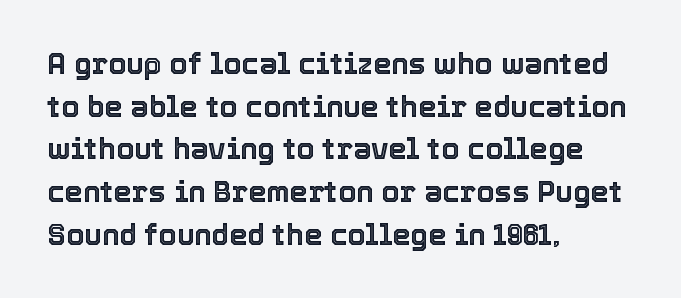
Q: Is the text italic (slanted)? A: No, it is upright.
Q: Is the text underlined? A: No.
Q: How is the paragraph aligned? A: Left-aligned.
Q: Is the spacing between letters normal or unusually wide? A: Normal.
Q: Is the spacing between lines tight, normal or loose? A: Normal.
Q: Width (condensed, normal, or wide)? A: Normal.
Q: x-height? A: Medium.
Q: Monospaced? A: No.
